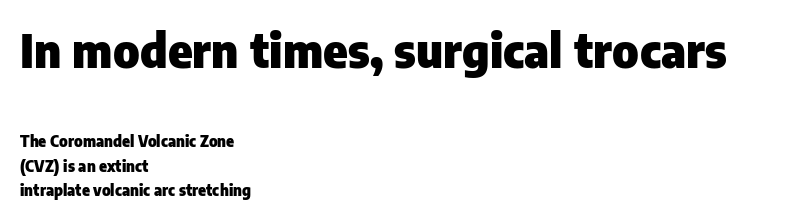
{"serif": "no", "italic": "no", "bold": "yes", "weight": "heavy", "width": "normal", "stroke_contrast": "low", "x_height": "medium", "monospaced": "no", "underline": "no", "align": "left", "line_spacing": "normal", "line_spacing_ratio": 1.62, "letter_spacing": "normal", "letter_spacing_em": 0.0, "larger_block": "first", "size_ratio": 3.07, "glyph_px": 46}
